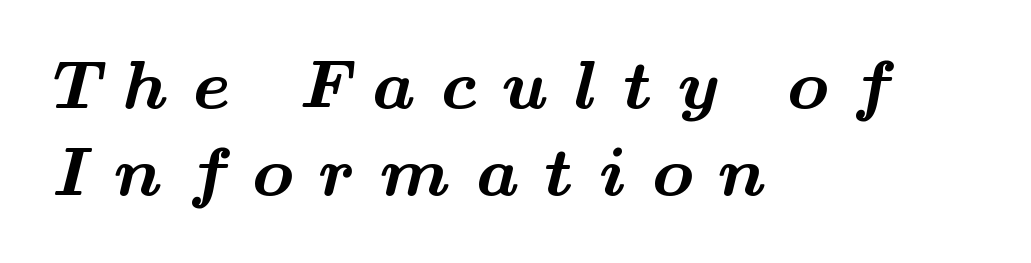
Q: Is the text bold? A: Yes.
Q: Is the typeface a serif or a sans-serif typeface? A: Serif.
Q: Is the text underlined? A: No.
Q: How is the paragraph aligned? A: Left-aligned.
Q: Is the spacing between letters normal or unusually wide? A: Unusually wide.
Q: Is the spacing between lines tight, normal or loose? A: Normal.
Q: Width (condensed, normal, or wide)? A: Wide.
Q: Stroke contrast? A: Medium.
Q: x-height? A: Small.
Q: Monospaced? A: No.
